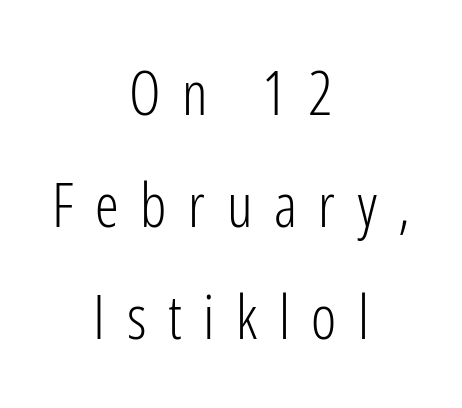
{"serif": "no", "italic": "no", "bold": "no", "weight": "light", "width": "condensed", "stroke_contrast": "low", "x_height": "medium", "monospaced": "no", "underline": "no", "align": "center", "line_spacing_ratio": 1.87, "letter_spacing": "wide", "letter_spacing_em": 0.36, "glyph_px": 60}
